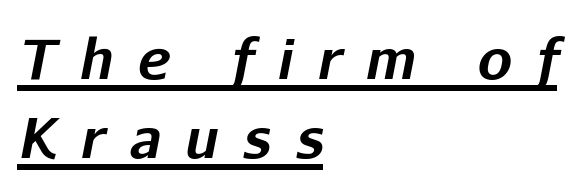
{"italic": "yes", "lean": "right", "slant_degrees": 11, "bold": "yes", "weight": "bold", "width": "normal", "stroke_contrast": "low", "x_height": "medium", "monospaced": "no", "underline": "yes", "align": "left", "line_spacing": "normal", "line_spacing_ratio": 1.44, "letter_spacing": "wide", "letter_spacing_em": 0.43, "glyph_px": 55}
